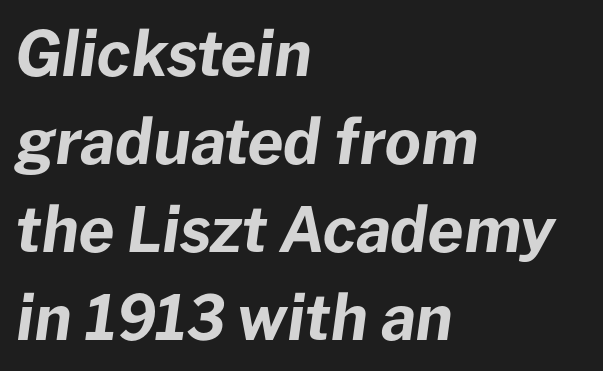
Q: Is the text bold? A: Yes.
Q: Is the text italic (slanted)? A: Yes, it leans right by about 8 degrees.
Q: Is the text underlined? A: No.
Q: How is the paragraph aligned? A: Left-aligned.
Q: Is the spacing between letters normal or unusually wide? A: Normal.
Q: Is the spacing between lines tight, normal or loose? A: Normal.
Q: Width (condensed, normal, or wide)? A: Normal.
Q: Stroke contrast? A: Low.
Q: x-height? A: Medium.
Q: Monospaced? A: No.
